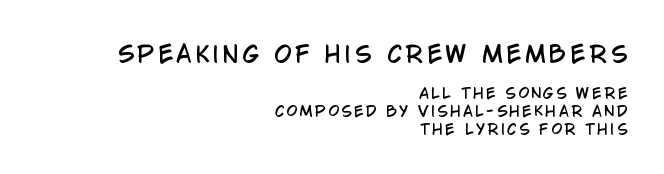
{"italic": "no", "underline": "no", "align": "right", "line_spacing": "normal", "line_spacing_ratio": 1.26, "larger_block": "first", "size_ratio": 1.57, "glyph_px": 22}
